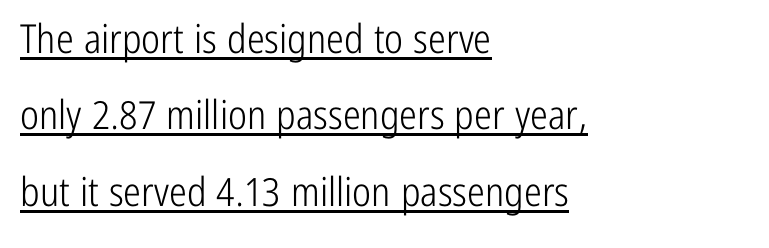
A typesetter would call this zero additional tracking. These lines stand farther apart than default settings would place them. This is underlined copy, the kind a proofreader might mark for attention. These lines are set flush left with a ragged right edge.
